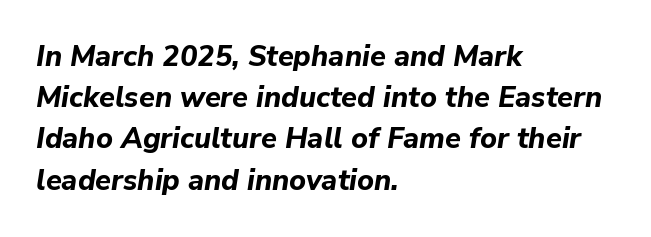
The image shows 29 px bold type, italic (leaning right); set left-aligned, normal line spacing (1.42x), normal letter spacing, not underlined; low stroke contrast and a medium x-height.
